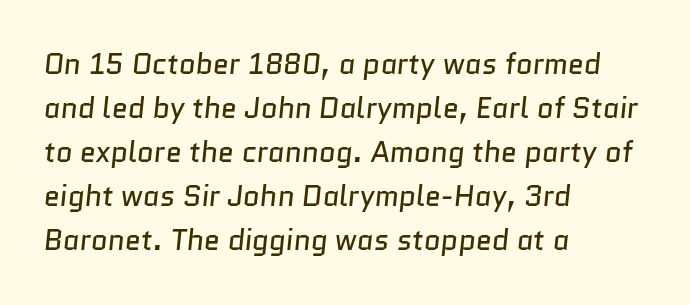
Successive baselines arrive at the customary interval. The passage shown is typed in a proportional face where columns would drift. Where is the straight margin? On the left. This is sans-serif lettering, the kind often seen on screens and signage. The letters look calm and open, with moderate or lighter stems.
